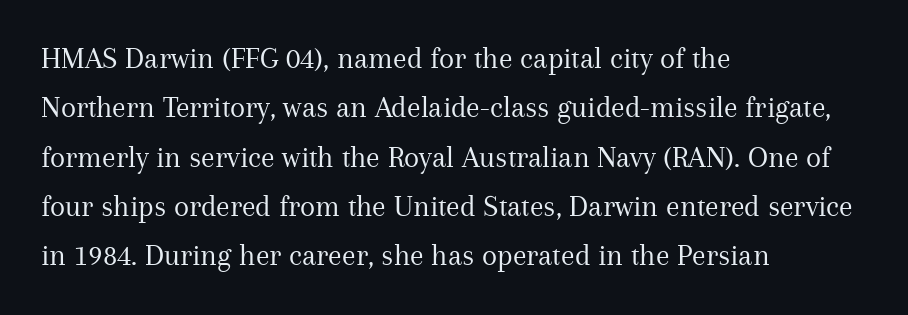
Q: Is the text bold? A: No.
Q: Is the text italic (slanted)? A: No, it is upright.
Q: Is the typeface a serif or a sans-serif typeface? A: Serif.
Q: Is the text underlined? A: No.
Q: How is the paragraph aligned? A: Left-aligned.
Q: Is the spacing between letters normal or unusually wide? A: Normal.
Q: Is the spacing between lines tight, normal or loose? A: Normal.
Q: Width (condensed, normal, or wide)? A: Normal.
Q: Stroke contrast? A: Medium.
Q: x-height? A: Medium.
Q: Monospaced? A: No.
